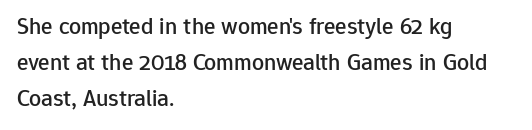
Leading: standard. Ascenders rise straight up at ninety degrees. Nobody drew a line under any word here. Here the glyphs are tracked normally, forming tight word shapes. All the whitespace from short lines collects on the right.
